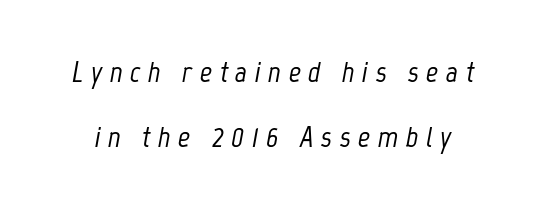
The image shows 30 px condensed type, italic (leaning right); set loose line spacing (2.16x), unusually wide letter spacing (+0.25 em), not underlined; low stroke contrast and a medium x-height.
